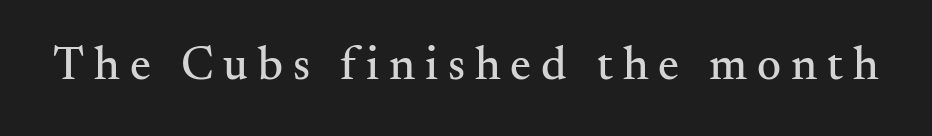
Q: Is the text italic (slanted)? A: No, it is upright.
Q: Is the typeface a serif or a sans-serif typeface? A: Serif.
Q: Is the text underlined? A: No.
Q: Is the spacing between letters normal or unusually wide? A: Unusually wide.
Q: Width (condensed, normal, or wide)? A: Normal.
Q: Stroke contrast? A: Medium.
Q: x-height? A: Small.
Q: Monospaced? A: No.
